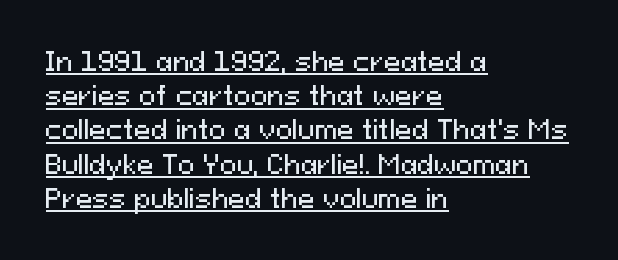
Q: Is the text italic (slanted)? A: No, it is upright.
Q: Is the text underlined? A: Yes.
Q: How is the paragraph aligned? A: Left-aligned.
Q: Is the spacing between letters normal or unusually wide? A: Normal.
Q: Is the spacing between lines tight, normal or loose? A: Normal.
